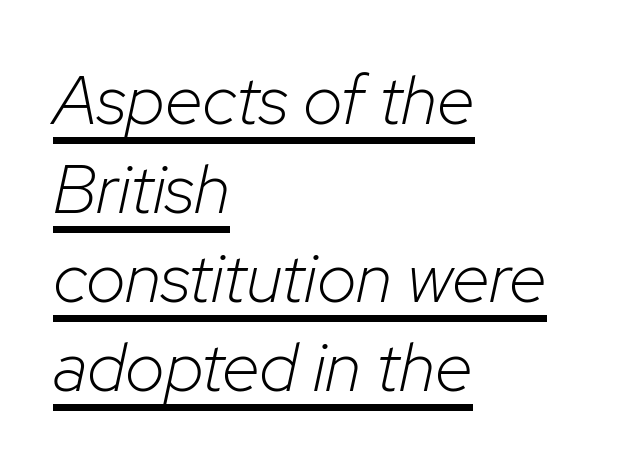
{"italic": "yes", "lean": "right", "slant_degrees": 12, "bold": "no", "weight": "light", "width": "normal", "stroke_contrast": "low", "x_height": "medium", "monospaced": "no", "underline": "yes", "align": "left", "line_spacing": "normal", "line_spacing_ratio": 1.29, "letter_spacing": "normal", "letter_spacing_em": 0.0, "glyph_px": 69}
